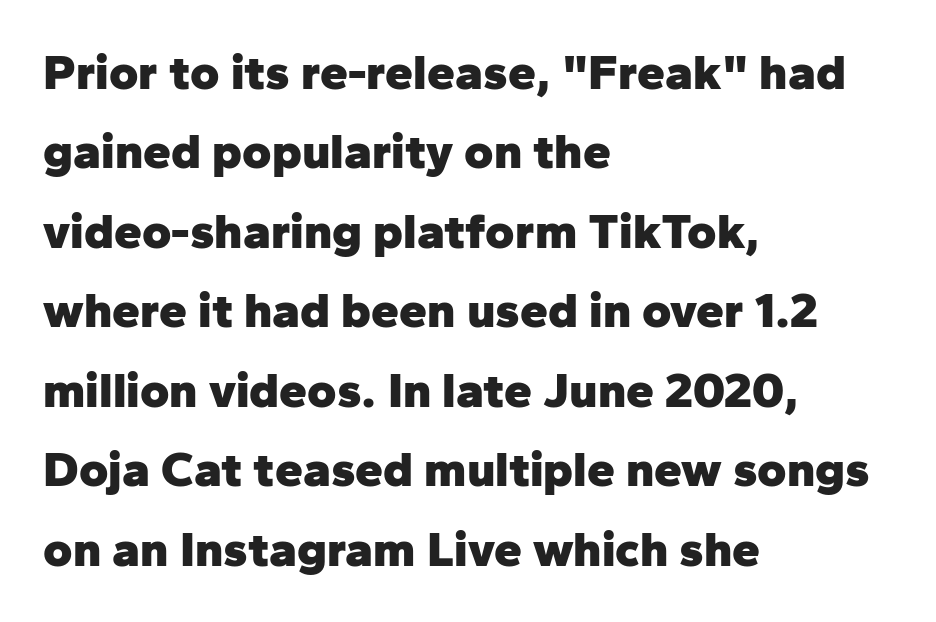
{"serif": "no", "italic": "no", "bold": "yes", "weight": "heavy", "width": "normal", "stroke_contrast": "low", "x_height": "medium", "monospaced": "no", "underline": "no", "align": "left", "line_spacing": "normal", "line_spacing_ratio": 1.59, "letter_spacing": "normal", "letter_spacing_em": 0.0, "glyph_px": 50}
